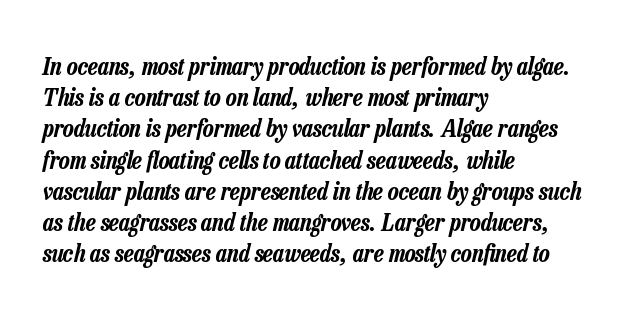
{"italic": "yes", "lean": "right", "slant_degrees": 13, "underline": "no", "align": "left", "line_spacing": "normal", "line_spacing_ratio": 1.25, "letter_spacing": "normal", "letter_spacing_em": 0.0, "glyph_px": 25}
